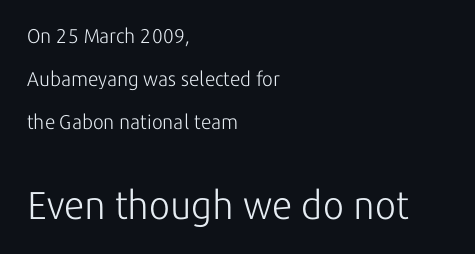
{"serif": "no", "italic": "no", "bold": "no", "weight": "light", "width": "normal", "stroke_contrast": "low", "x_height": "medium", "monospaced": "no", "underline": "no", "align": "left", "line_spacing": "loose", "line_spacing_ratio": 2.16, "letter_spacing": "normal", "letter_spacing_em": 0.0, "larger_block": "second", "size_ratio": 1.95, "glyph_px": 39}
